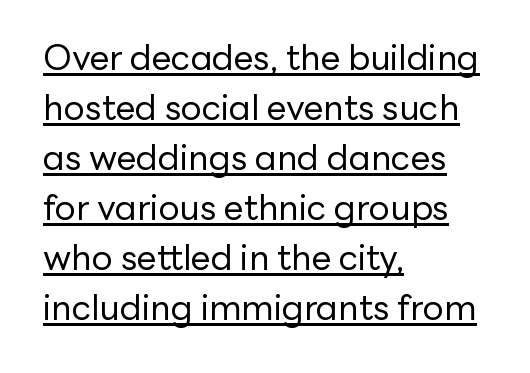
The image shows 35 px regular-weight sans-serif type, upright; set left-aligned, normal line spacing (1.43x), normal letter spacing, underlined; low stroke contrast and a medium x-height.
